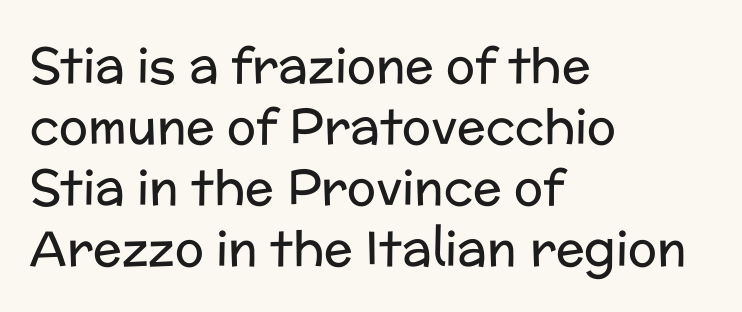
Q: Is the text bold? A: No.
Q: Is the text italic (slanted)? A: No, it is upright.
Q: Is the typeface a serif or a sans-serif typeface? A: Sans-serif.
Q: Is the text underlined? A: No.
Q: How is the paragraph aligned? A: Left-aligned.
Q: Is the spacing between letters normal or unusually wide? A: Normal.
Q: Is the spacing between lines tight, normal or loose? A: Normal.
Q: Width (condensed, normal, or wide)? A: Normal.
Q: Stroke contrast? A: Low.
Q: x-height? A: Medium.
Q: Monospaced? A: No.
